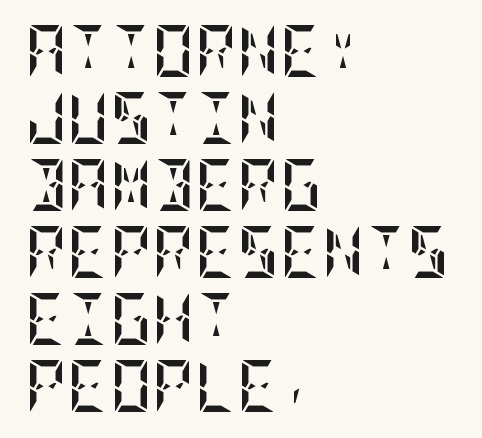
{"italic": "no", "bold": "yes", "weight": "semibold", "width": "condensed", "stroke_contrast": "low", "x_height": "large", "underline": "no", "align": "left", "line_spacing": "normal", "line_spacing_ratio": 1.29, "letter_spacing": "normal", "letter_spacing_em": 0.0, "glyph_px": 52}
